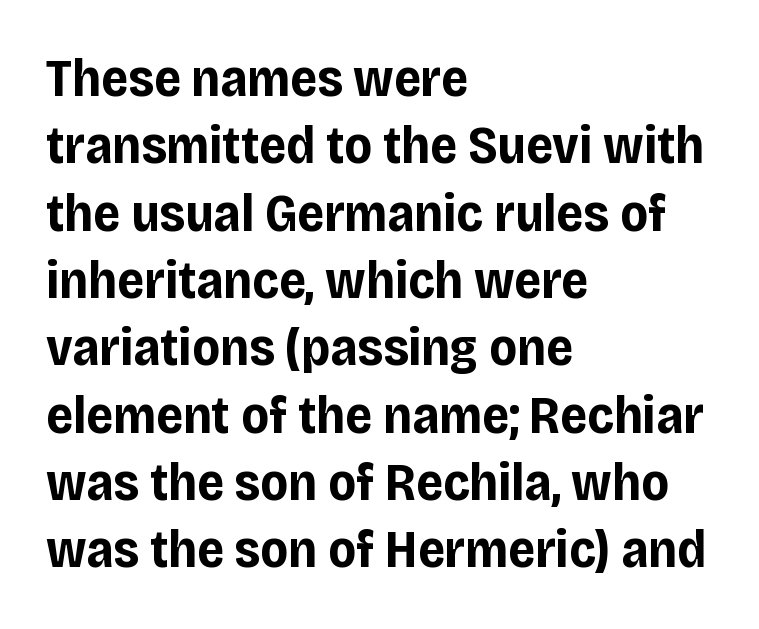
The image shows 53 px bold sans-serif type, upright; set left-aligned, normal line spacing (1.27x), normal letter spacing, not underlined; low stroke contrast and a large x-height.
